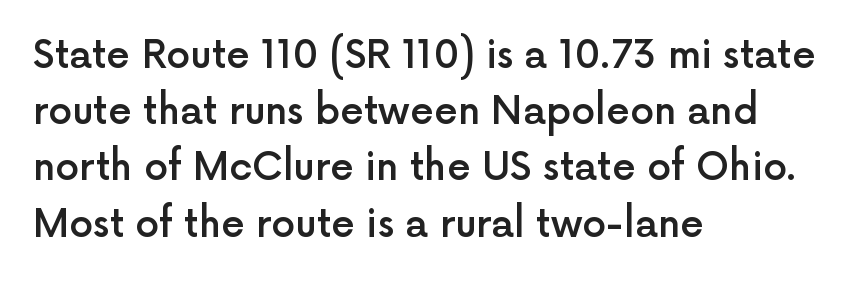
Q: Is the text bold? A: Semi-bold.
Q: Is the text italic (slanted)? A: No, it is upright.
Q: Is the typeface a serif or a sans-serif typeface? A: Sans-serif.
Q: Is the text underlined? A: No.
Q: How is the paragraph aligned? A: Left-aligned.
Q: Is the spacing between letters normal or unusually wide? A: Normal.
Q: Is the spacing between lines tight, normal or loose? A: Normal.
Q: Width (condensed, normal, or wide)? A: Normal.
Q: x-height? A: Medium.
Q: Monospaced? A: No.
